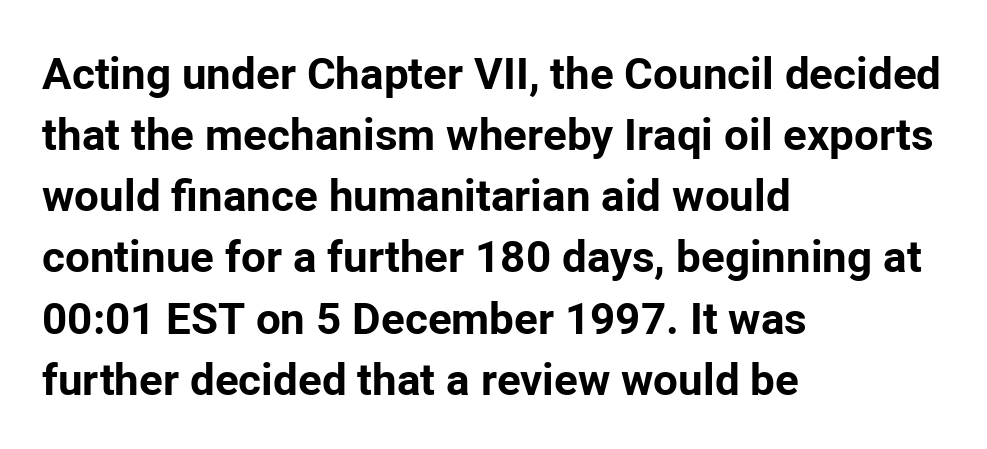
Q: Is the text bold? A: Yes.
Q: Is the text italic (slanted)? A: No, it is upright.
Q: Is the typeface a serif or a sans-serif typeface? A: Sans-serif.
Q: Is the text underlined? A: No.
Q: How is the paragraph aligned? A: Left-aligned.
Q: Is the spacing between letters normal or unusually wide? A: Normal.
Q: Is the spacing between lines tight, normal or loose? A: Normal.
Q: Width (condensed, normal, or wide)? A: Normal.
Q: Stroke contrast? A: Low.
Q: x-height? A: Medium.
Q: Monospaced? A: No.
